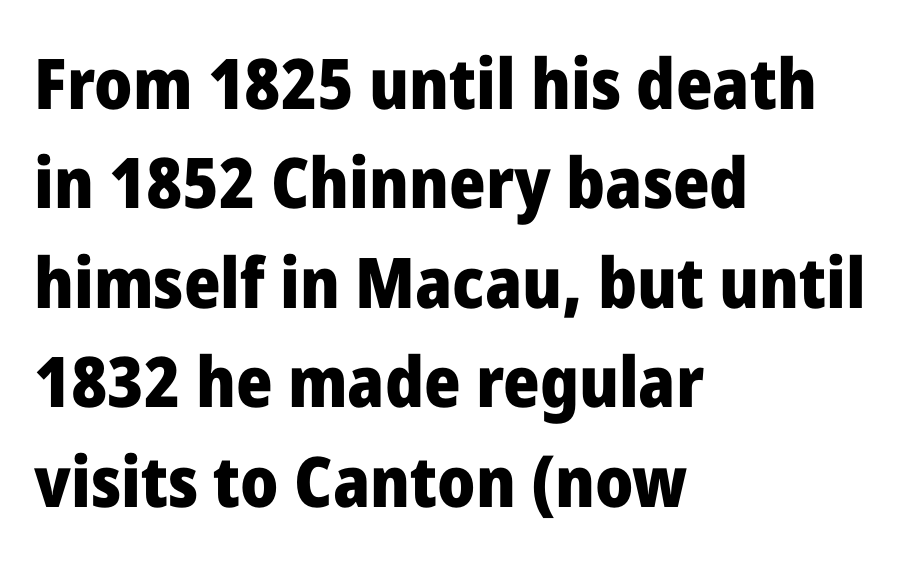
The image shows 70 px heavy sans-serif type, upright; set left-aligned, normal line spacing (1.42x), normal letter spacing, not underlined; low stroke contrast and a medium x-height.
